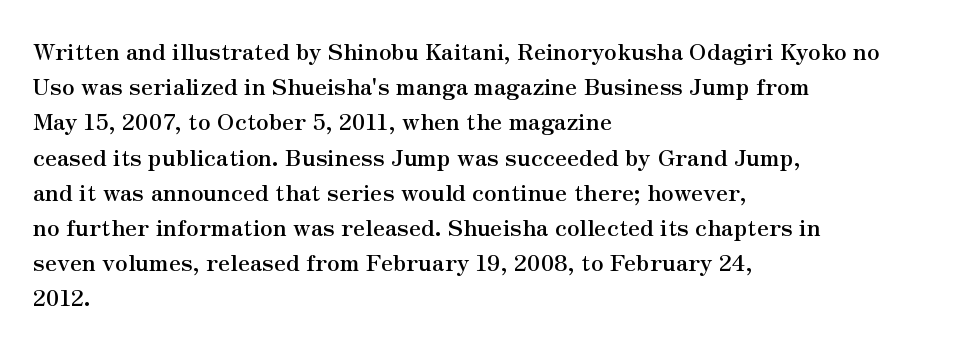
The image shows 23 px bold type, upright; set left-aligned, normal line spacing (1.53x), normal letter spacing, not underlined.
